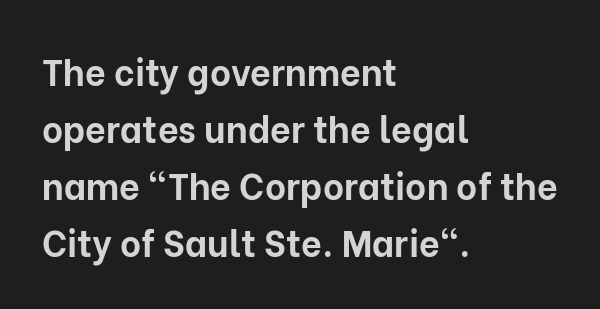
{"serif": "no", "italic": "no", "bold": "yes", "weight": "bold", "width": "normal", "stroke_contrast": "low", "x_height": "medium", "monospaced": "no", "underline": "no", "align": "left", "line_spacing": "normal", "line_spacing_ratio": 1.58, "letter_spacing": "normal", "letter_spacing_em": 0.0, "glyph_px": 36}
